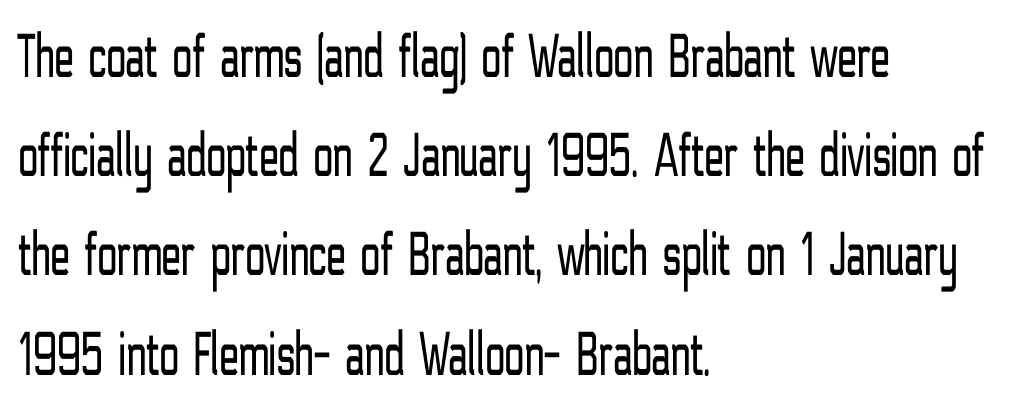
The image shows 64 px light, condensed sans-serif type, upright; set left-aligned, normal line spacing (1.55x), normal letter spacing, not underlined; low stroke contrast and a medium x-height.
